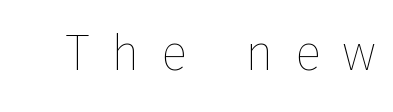
Posture: upright roman. How are the letters spaced? Widely, with obvious added tracking. Spacing verdict: proportional, widths tailored to each character. Words float on clear page, feet unadorned. Is this a heavy cut? Hardly; it is regular or lighter.
